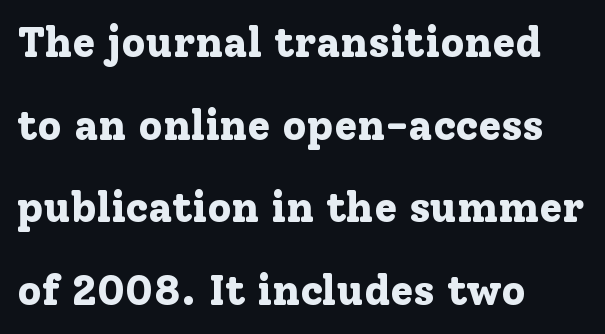
The image shows 42 px bold serif type, upright; set left-aligned, loose line spacing (1.97x), normal letter spacing, not underlined; low stroke contrast and a medium x-height.
